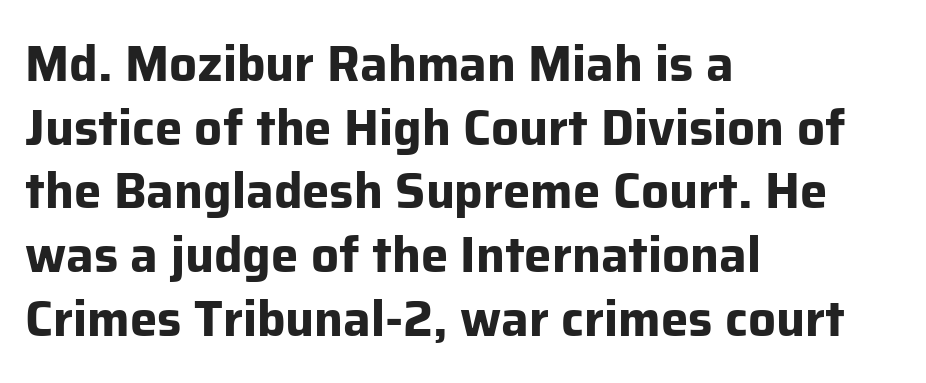
The image shows 49 px bold sans-serif type, upright; set left-aligned, normal line spacing (1.3x), normal letter spacing, not underlined; low stroke contrast and a medium x-height.
